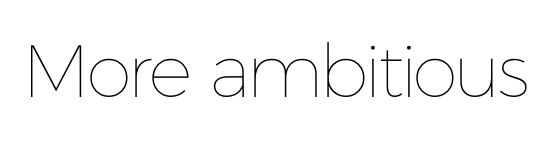
{"italic": "no", "bold": "no", "weight": "thin", "width": "normal", "stroke_contrast": "low", "x_height": "medium", "monospaced": "no", "underline": "no", "letter_spacing": "normal", "letter_spacing_em": 0.0, "glyph_px": 74}
